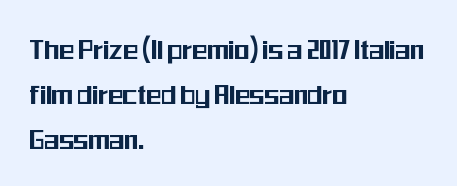
The image shows 31 px condensed sans-serif type, upright; set left-aligned, normal line spacing (1.45x), normal letter spacing, not underlined; medium stroke contrast and a medium x-height.
